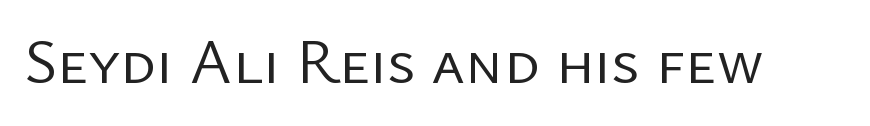
Standard letterfit; no display-style spreading of the glyphs. Nothing sits at the stroke ends, so this counts as sans-serif. Each row of text sits above clean, open space. Weight: not bold — regular or lighter.
